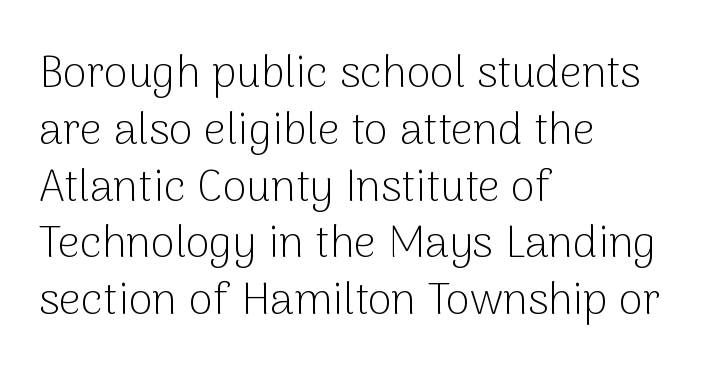
This is not heavy type; no bold has been used. The rendering shows plain stroke endings on the letterforms — a sans-serif design. Notice how descenders clear the ascenders below comfortably — that's standard leading. You could not count columns in this text — the font is proportionally spaced.
